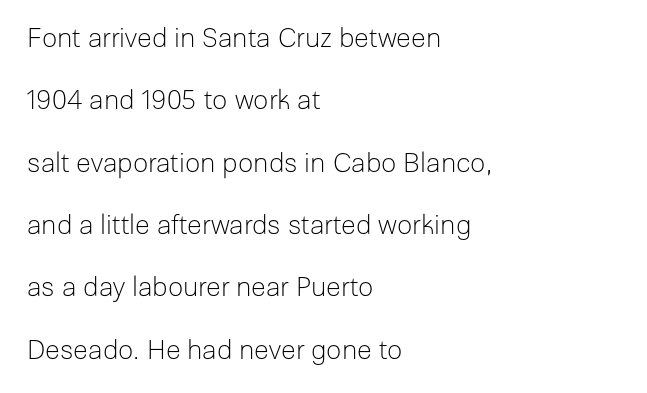
The image shows 27 px text type, upright; set left-aligned, loose line spacing (2.31x), normal letter spacing, not underlined.
